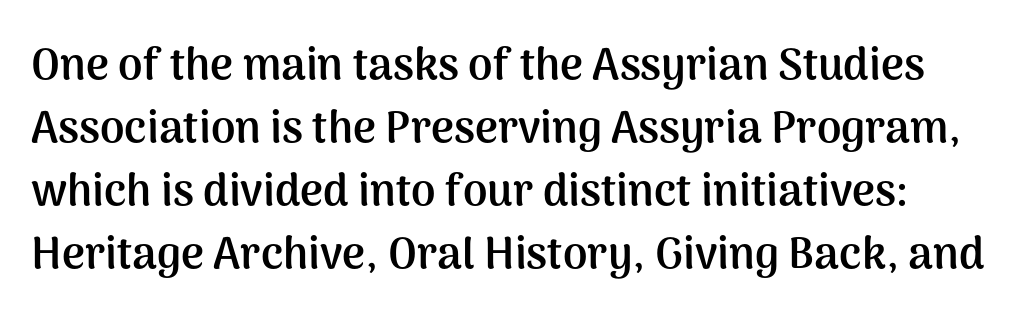
The image shows 44 px semibold sans-serif type, upright; set normal line spacing (1.43x), normal letter spacing, not underlined; medium stroke contrast and a medium x-height.
